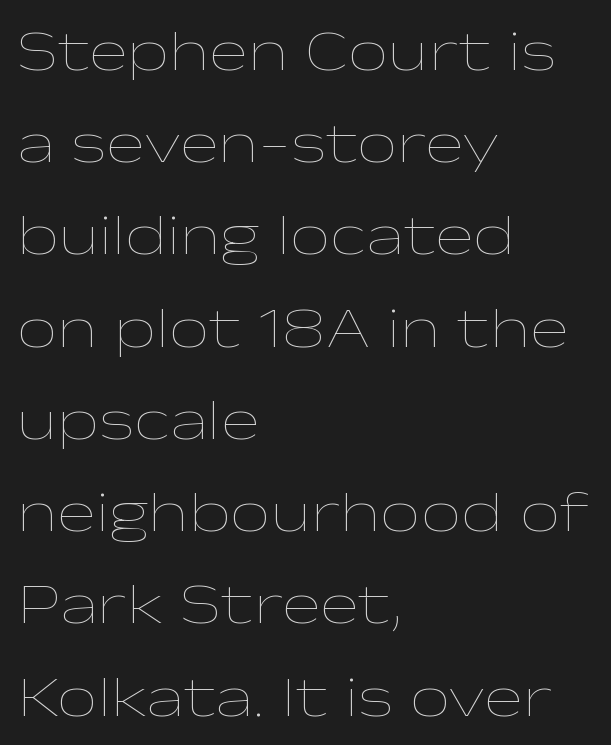
Q: Is the text bold? A: No.
Q: Is the text italic (slanted)? A: No, it is upright.
Q: Is the text underlined? A: No.
Q: How is the paragraph aligned? A: Left-aligned.
Q: Is the spacing between letters normal or unusually wide? A: Normal.
Q: Is the spacing between lines tight, normal or loose? A: Normal.
Q: Width (condensed, normal, or wide)? A: Wide.
Q: Stroke contrast? A: Low.
Q: x-height? A: Medium.
Q: Monospaced? A: No.
